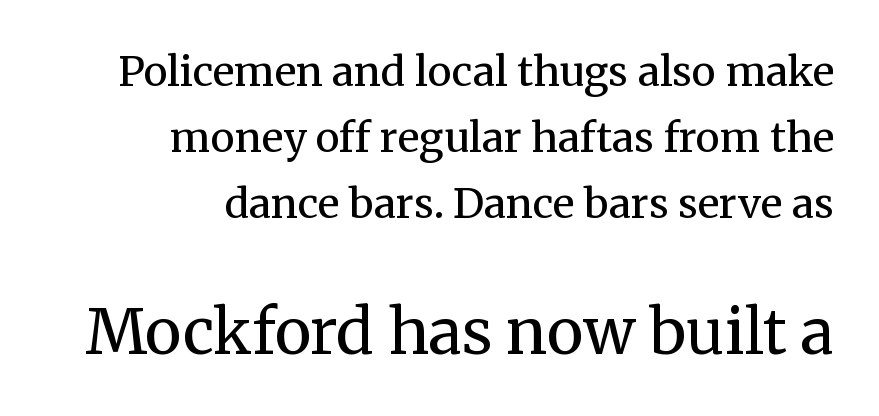
{"serif": "yes", "italic": "no", "bold": "no", "weight": "regular", "width": "normal", "stroke_contrast": "medium", "x_height": "medium", "monospaced": "no", "underline": "no", "align": "right", "line_spacing": "normal", "line_spacing_ratio": 1.61, "letter_spacing": "normal", "letter_spacing_em": 0.0, "larger_block": "second", "size_ratio": 1.51, "glyph_px": 62}
